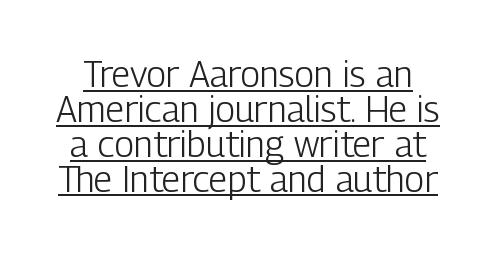
{"serif": "no", "italic": "no", "bold": "no", "weight": "light", "width": "condensed", "stroke_contrast": "low", "x_height": "medium", "monospaced": "no", "underline": "yes", "line_spacing": "tight", "line_spacing_ratio": 0.97, "letter_spacing": "normal", "letter_spacing_em": 0.0, "glyph_px": 36}
